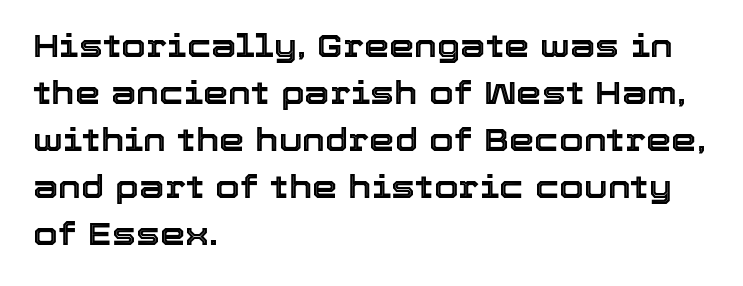
The image shows 32 px text type, upright; set left-aligned, normal line spacing (1.47x), normal letter spacing, not underlined; a medium x-height.
